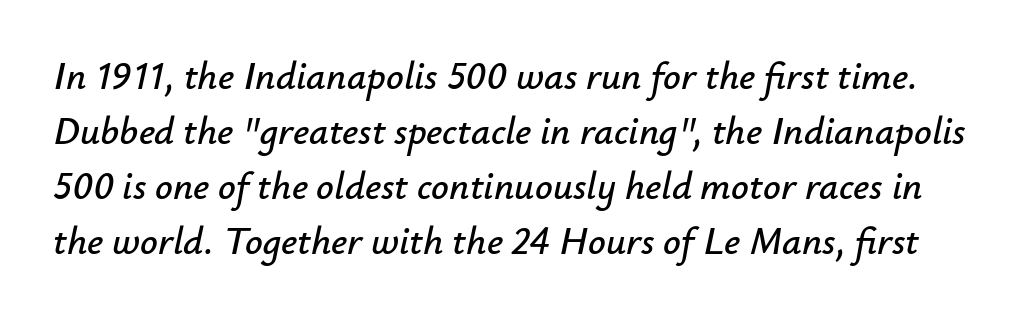
The image shows 39 px text type, italic (leaning right); set normal line spacing (1.41x), normal letter spacing, not underlined; low stroke contrast and a small x-height.
